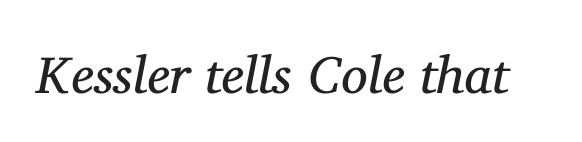
{"serif": "yes", "italic": "yes", "lean": "right", "slant_degrees": 11, "bold": "no", "weight": "regular", "width": "normal", "stroke_contrast": "medium", "x_height": "medium", "monospaced": "no", "underline": "no", "letter_spacing": "normal", "letter_spacing_em": 0.0, "glyph_px": 53}
